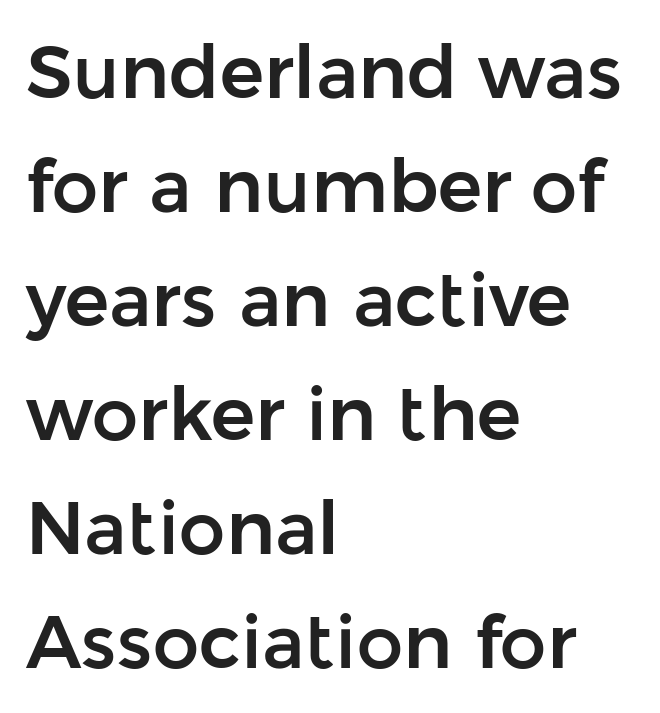
{"serif": "no", "italic": "no", "width": "normal", "stroke_contrast": "low", "x_height": "medium", "monospaced": "no", "underline": "no", "align": "left", "line_spacing": "normal", "line_spacing_ratio": 1.54, "letter_spacing": "normal", "letter_spacing_em": 0.0, "glyph_px": 74}
